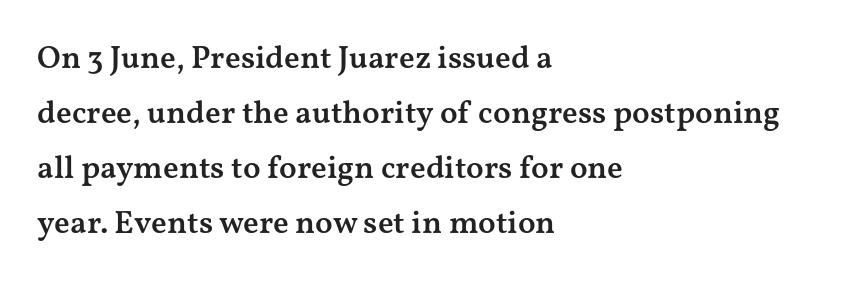
This is the in-between weight designers call semibold or demi. If you drew a ruler down the left edge, every line would touch it. The letters advance in unequal steps, a hallmark of proportional type. The designer went with a serif here, giving each stem small feet. Nothing unusual about the tracking: characters are spaced as the font intends. These lines were composed using upright roman letters.
